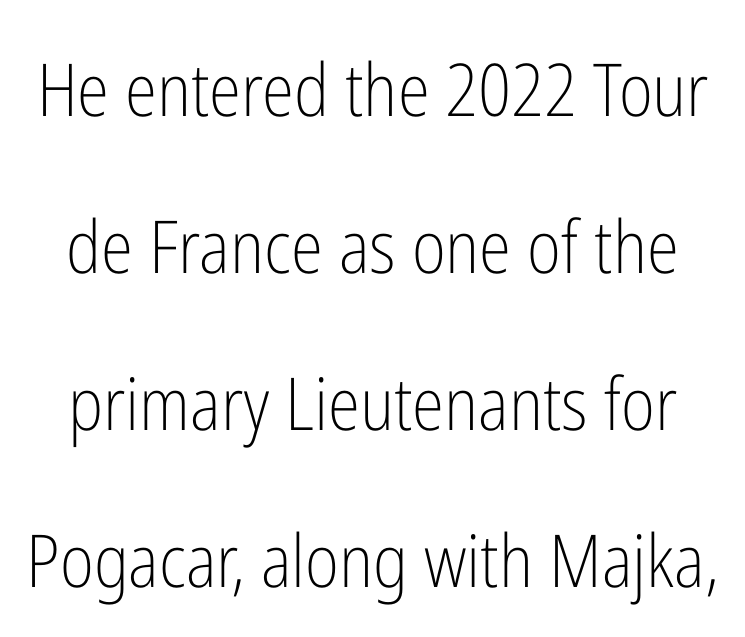
The image shows 73 px light, condensed sans-serif type, upright; set loose line spacing (2.15x), normal letter spacing, not underlined; low stroke contrast and a medium x-height.
